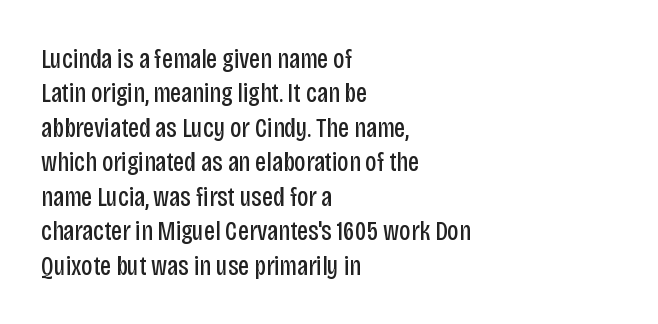
Q: Is the text bold? A: No.
Q: Is the text italic (slanted)? A: No, it is upright.
Q: Is the typeface a serif or a sans-serif typeface? A: Sans-serif.
Q: Is the text underlined? A: No.
Q: How is the paragraph aligned? A: Left-aligned.
Q: Is the spacing between letters normal or unusually wide? A: Normal.
Q: Width (condensed, normal, or wide)? A: Condensed.
Q: Stroke contrast? A: Low.
Q: x-height? A: Large.
Q: Monospaced? A: No.
